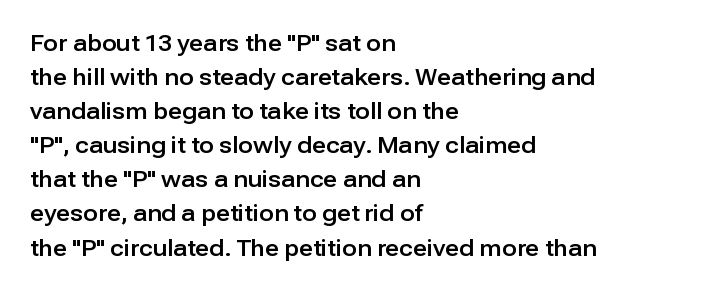
The image shows 22 px text type, upright; set left-aligned, normal line spacing (1.55x), normal letter spacing, not underlined.
